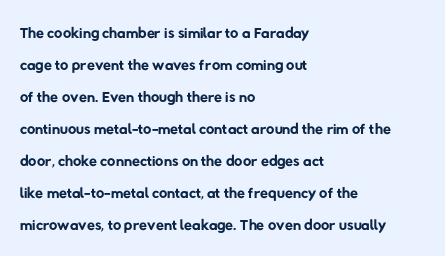
The image shows 23 px text type; set left-aligned, normal line spacing (1.39x), normal letter spacing, not underlined.
